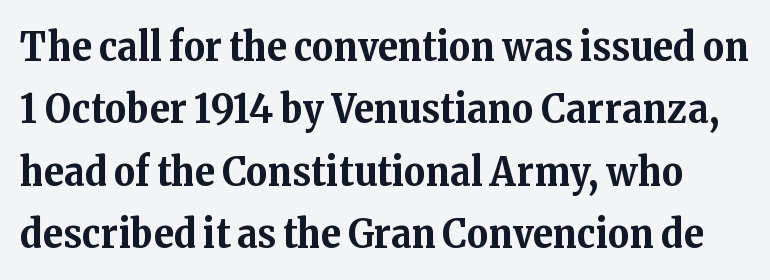
Q: Is the text bold? A: Yes.
Q: Is the text italic (slanted)? A: No, it is upright.
Q: Is the typeface a serif or a sans-serif typeface? A: Serif.
Q: Is the text underlined? A: No.
Q: Is the spacing between letters normal or unusually wide? A: Normal.
Q: Is the spacing between lines tight, normal or loose? A: Normal.
Q: Width (condensed, normal, or wide)? A: Normal.
Q: Stroke contrast? A: Medium.
Q: x-height? A: Medium.
Q: Monospaced? A: No.
